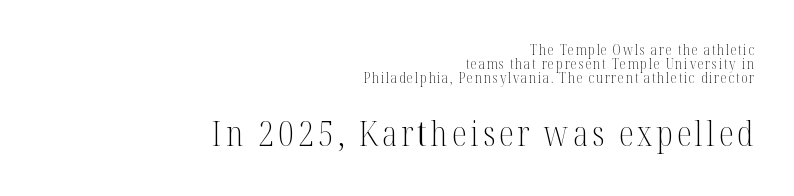
The image shows 34 px light, condensed serif type, upright; set right-aligned, tight line spacing (0.99x), not underlined; the second (bottom) block is 2.43x larger; medium stroke contrast and a medium x-height.
